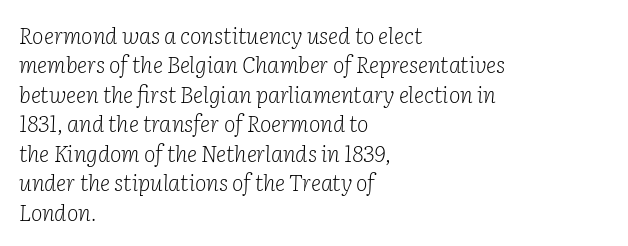
The image shows 22 px text type, italic (leaning right); set left-aligned, normal line spacing (1.34x), normal letter spacing, not underlined.
